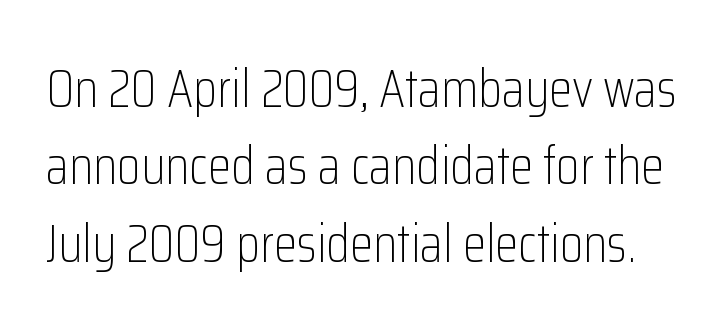
{"serif": "no", "italic": "no", "bold": "no", "weight": "light", "width": "condensed", "stroke_contrast": "low", "x_height": "medium", "monospaced": "no", "underline": "no", "line_spacing": "normal", "line_spacing_ratio": 1.46, "letter_spacing": "normal", "letter_spacing_em": 0.0, "glyph_px": 53}
